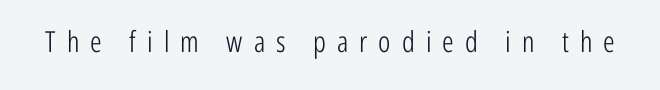
Q: Is the text bold? A: No.
Q: Is the text italic (slanted)? A: No, it is upright.
Q: Is the typeface a serif or a sans-serif typeface? A: Sans-serif.
Q: Is the text underlined? A: No.
Q: Is the spacing between letters normal or unusually wide? A: Unusually wide.
Q: Width (condensed, normal, or wide)? A: Condensed.
Q: Stroke contrast? A: Low.
Q: x-height? A: Medium.
Q: Monospaced? A: No.
